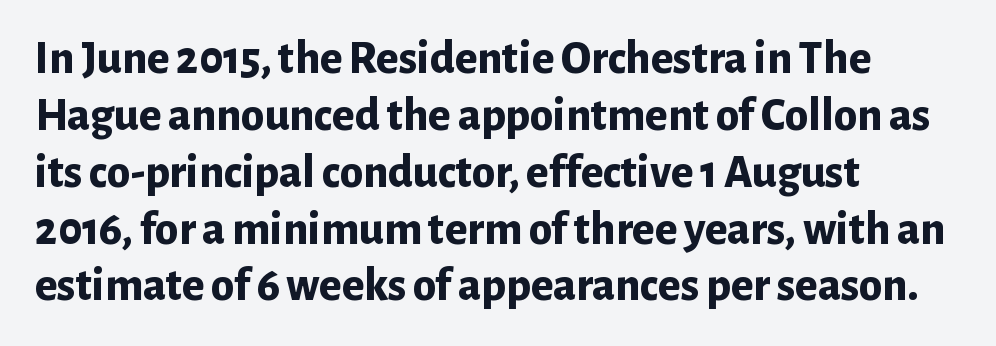
Q: Is the text bold? A: Yes.
Q: Is the text italic (slanted)? A: No, it is upright.
Q: Is the typeface a serif or a sans-serif typeface? A: Sans-serif.
Q: Is the text underlined? A: No.
Q: How is the paragraph aligned? A: Left-aligned.
Q: Is the spacing between letters normal or unusually wide? A: Normal.
Q: Width (condensed, normal, or wide)? A: Normal.
Q: Stroke contrast? A: Low.
Q: x-height? A: Medium.
Q: Monospaced? A: No.
